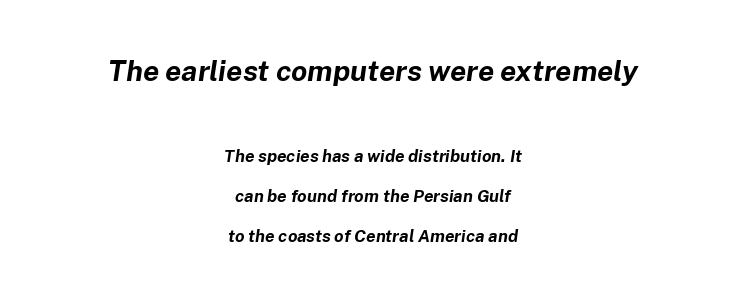
Q: Is the text bold? A: Yes.
Q: Is the text italic (slanted)? A: Yes, it leans right by about 8 degrees.
Q: Is the text underlined? A: No.
Q: How is the paragraph aligned? A: Centered.
Q: Is the spacing between letters normal or unusually wide? A: Normal.
Q: Is the spacing between lines tight, normal or loose? A: Loose.
Q: Which block of text is set in a larger size, the first (top) or the second (bottom)? A: The first (top) one.
Q: Width (condensed, normal, or wide)? A: Normal.
Q: Stroke contrast? A: Low.
Q: x-height? A: Medium.
Q: Monospaced? A: No.
